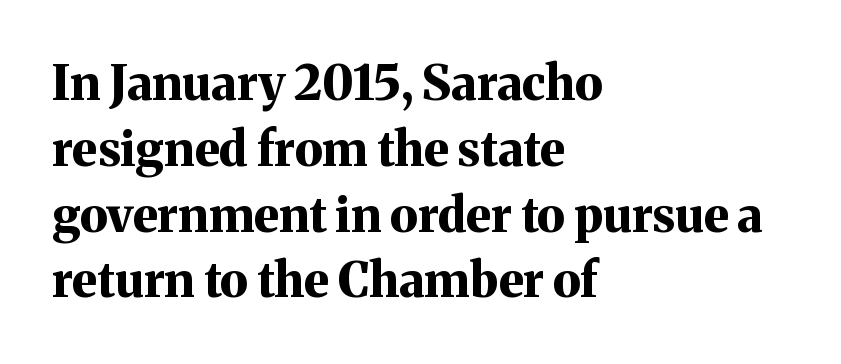
No word sits above an underline. Spacing verdict: proportional, widths tailored to each character. The lines are quadded left. Heft: maximum for text — a bold. The specimen reads as upright at a glance.
